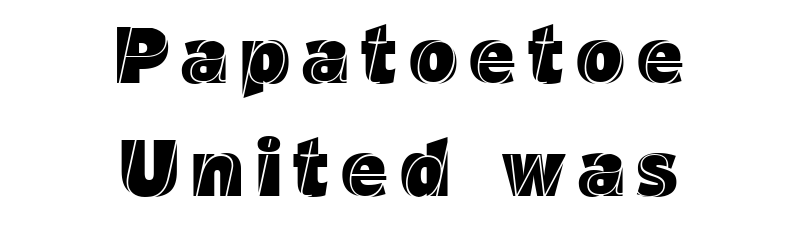
Q: Is the text italic (slanted)? A: No, it is upright.
Q: Is the text underlined? A: No.
Q: How is the paragraph aligned? A: Centered.
Q: Is the spacing between lines tight, normal or loose? A: Normal.
Q: Width (condensed, normal, or wide)? A: Normal.
Q: x-height? A: Medium.
Q: Monospaced? A: No.
